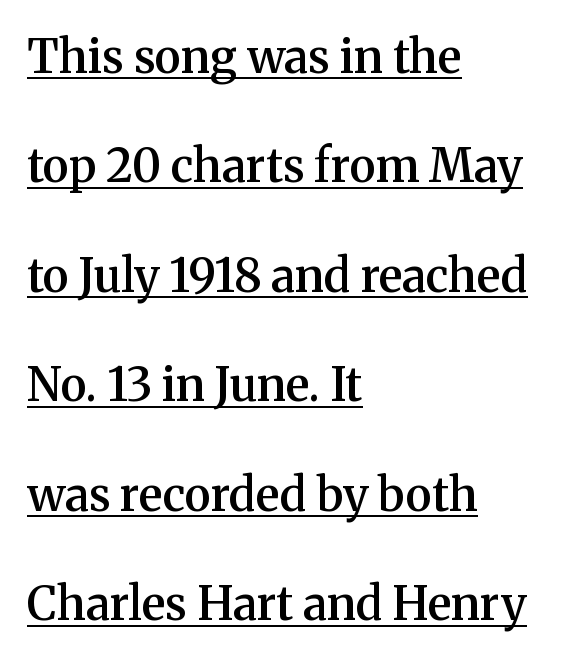
The image shows 46 px semibold serif type, upright; set left-aligned, loose line spacing (2.38x), normal letter spacing, underlined; medium stroke contrast and a medium x-height.
